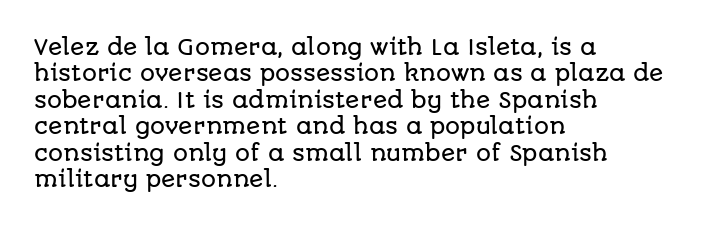
Is there much room between lines? A standard amount, neither cramped nor airy. The line texture is even and compact thanks to regular tracking. In terms of posture, this sample is upright. The paragraph has a hard left edge and a soft right edge. The strip under each line holds only bare page.
